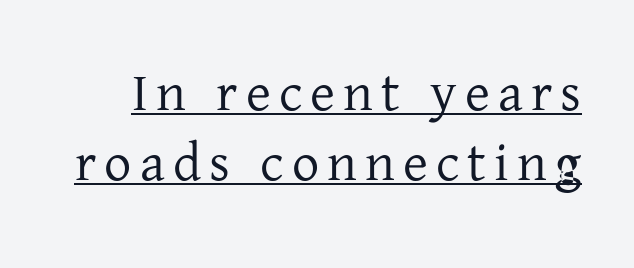
Q: Is the text bold? A: No.
Q: Is the text italic (slanted)? A: No, it is upright.
Q: Is the typeface a serif or a sans-serif typeface? A: Serif.
Q: Is the text underlined? A: Yes.
Q: Is the spacing between lines tight, normal or loose? A: Normal.
Q: Width (condensed, normal, or wide)? A: Normal.
Q: Stroke contrast? A: Low.
Q: x-height? A: Medium.
Q: Monospaced? A: No.
